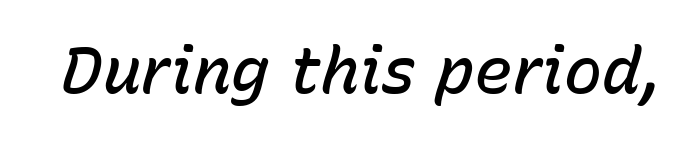
The image shows 64 px semibold type, italic (leaning right); set normal letter spacing, not underlined; low stroke contrast and a medium x-height.
